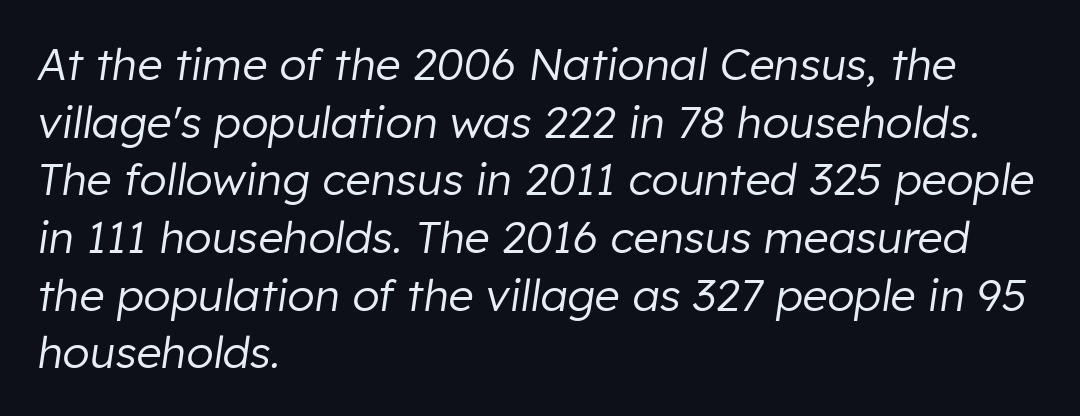
Would a proofreader flag this as italicized? Yes. Leading matches the norm, producing a regular column. The letterforms sit at book weight or below. This rendering features lettering with no underline.
